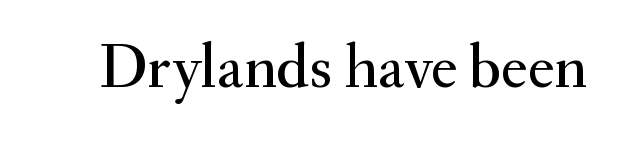
Q: Is the text italic (slanted)? A: No, it is upright.
Q: Is the typeface a serif or a sans-serif typeface? A: Serif.
Q: Is the text underlined? A: No.
Q: Is the spacing between letters normal or unusually wide? A: Normal.
Q: Width (condensed, normal, or wide)? A: Normal.
Q: Stroke contrast? A: Medium.
Q: x-height? A: Small.
Q: Monospaced? A: No.
